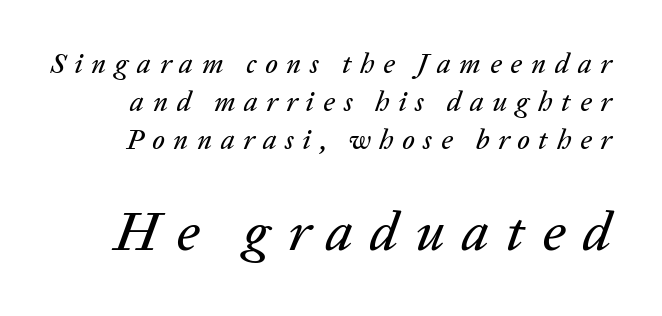
Emphasis-style slanted type is in use. The letters in the lower block stand taller than those in the block above. Underline: absent. This block has exactly the height ordinary leading produces.
